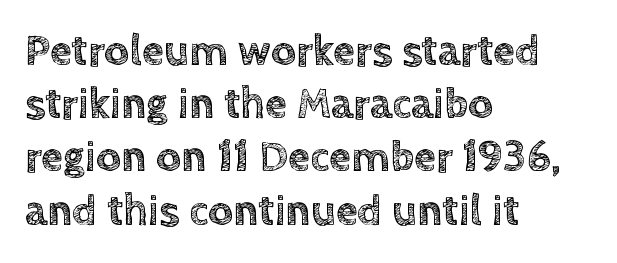
{"italic": "no", "width": "normal", "x_height": "large", "monospaced": "no", "underline": "no", "align": "left", "line_spacing_ratio": 1.21, "letter_spacing": "normal", "letter_spacing_em": 0.0, "glyph_px": 44}
